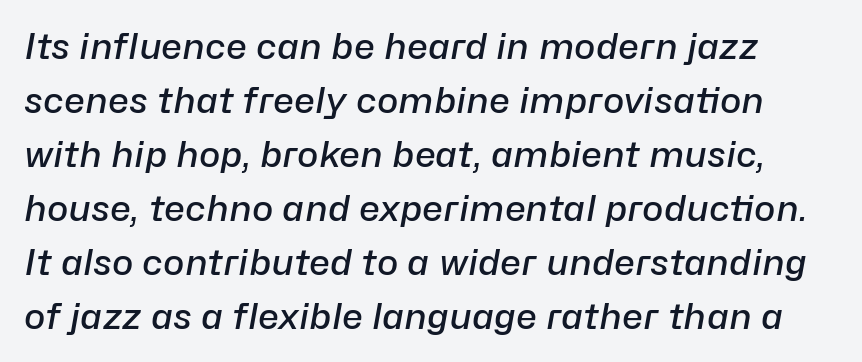
{"italic": "yes", "lean": "right", "slant_degrees": 10, "bold": "semi", "weight": "semibold", "width": "normal", "stroke_contrast": "low", "x_height": "medium", "monospaced": "no", "underline": "no", "line_spacing": "normal", "line_spacing_ratio": 1.5, "letter_spacing": "normal", "letter_spacing_em": 0.0, "glyph_px": 36}
